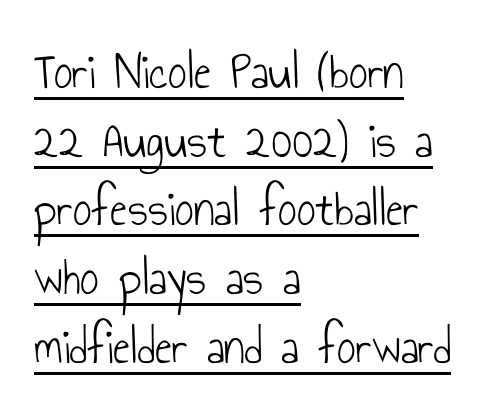
The image shows 52 px light, condensed sans-serif type, upright; set left-aligned, normal line spacing (1.32x), normal letter spacing, underlined; low stroke contrast and a small x-height.
